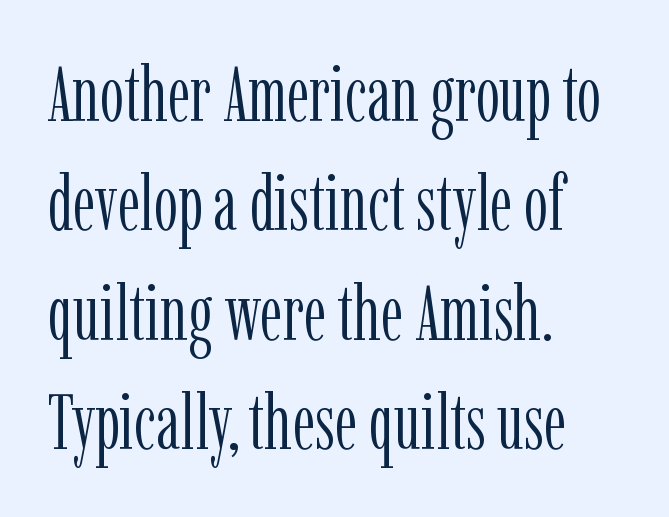
Interline gaps are of average width in this sample. The strokes are not fattened; the text isn't bold. A typesetter would call this proportional, since set widths differ per character. Between one letter and the next there's only the usual sliver of space.
